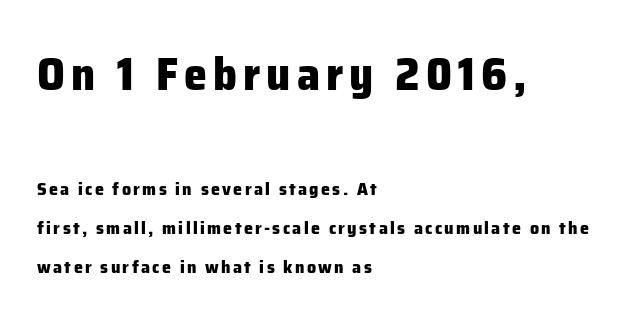
The image shows 46 px heavy sans-serif type, upright; set left-aligned, loose line spacing (2.17x), not underlined; the first (top) block is 2.56x larger; low stroke contrast and a medium x-height.
